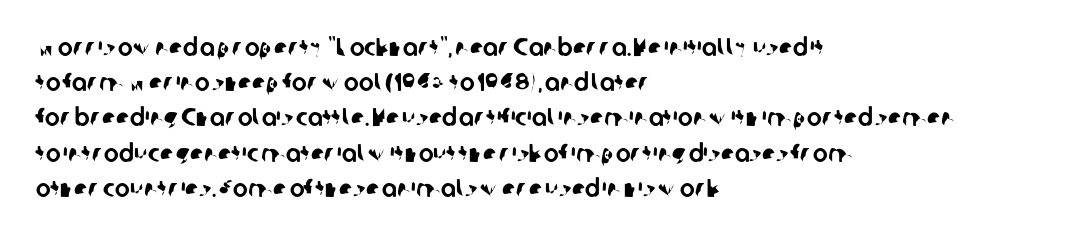
{"underline": "no", "align": "left", "line_spacing": "normal", "line_spacing_ratio": 1.41, "letter_spacing": "normal", "letter_spacing_em": 0.0, "glyph_px": 25}
